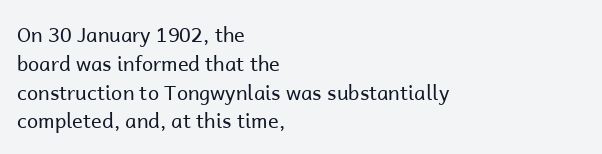
Vertical strokes here are truly vertical. The typesetting does not lean heavy: it is not bold. These lines keep a tight, regular rhythm from letter to letter. Anything drawn beneath the words? Only blank space. The designer left line spacing at the default. Caption: multi-line text, flush left, ragged right.
